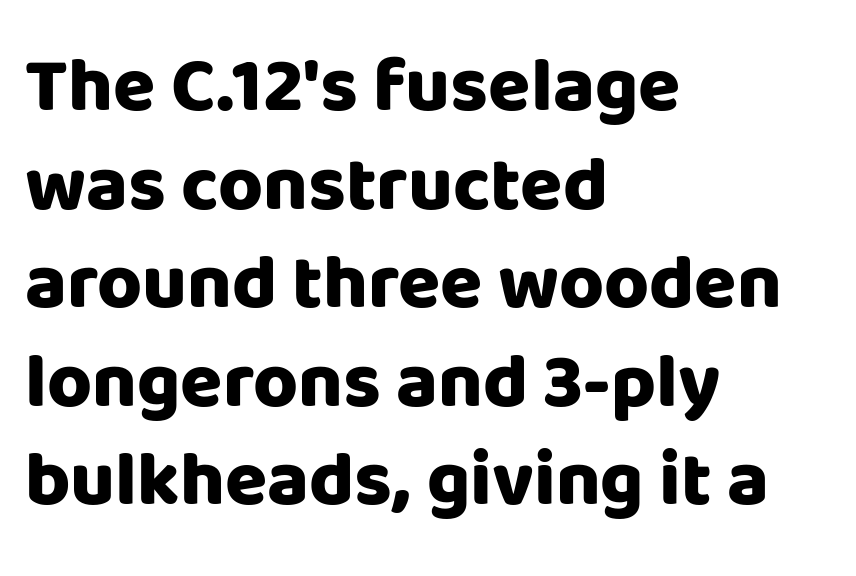
The image shows 77 px heavy sans-serif type, upright; set left-aligned, normal line spacing (1.28x), normal letter spacing, not underlined; low stroke contrast and a large x-height.
